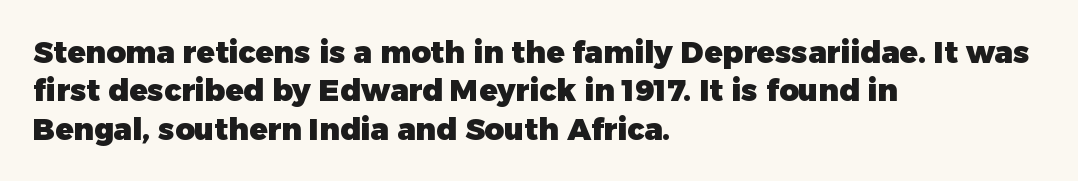
{"serif": "no", "italic": "no", "bold": "yes", "weight": "heavy", "width": "normal", "stroke_contrast": "low", "x_height": "medium", "monospaced": "no", "underline": "no", "align": "left", "line_spacing": "normal", "line_spacing_ratio": 1.28, "letter_spacing": "normal", "letter_spacing_em": 0.0, "glyph_px": 30}
